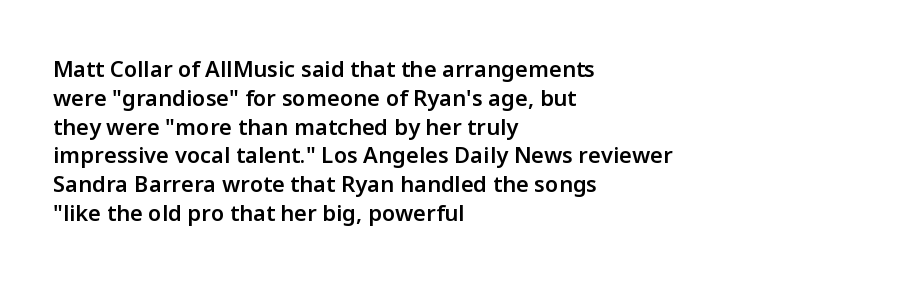
The image shows 22 px text type, upright; set left-aligned, normal line spacing (1.31x), normal letter spacing, not underlined.
